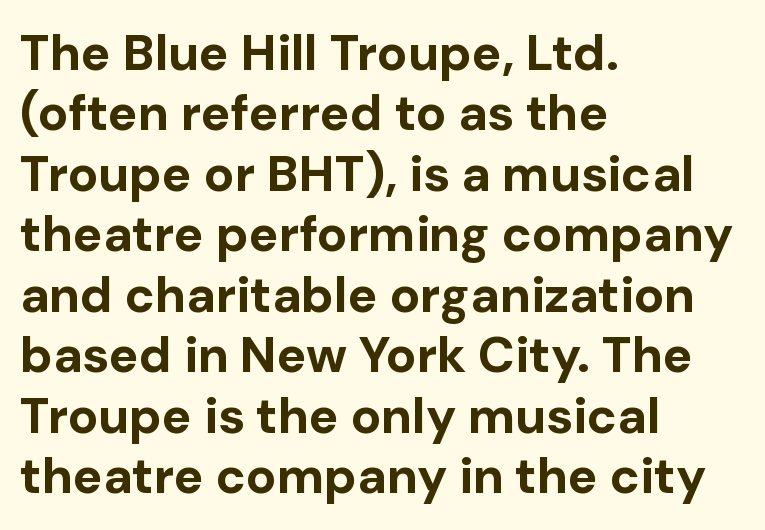
Italic: no, the glyphs are upright roman. The gap between lines stays unmarked. Nope, no serifs anywhere on these letters. In terms of letterspacing, this is plain default setting. Note the varied advance widths — an 'i' is clearly narrower than an 'm'. Left-aligned paragraph, ragged on the right.
